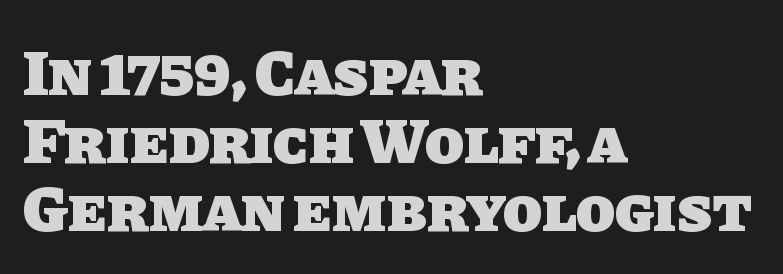
{"serif": "no", "bold": "yes", "weight": "heavy", "width": "normal", "stroke_contrast": "low", "x_height": "large", "monospaced": "no", "underline": "no", "align": "left", "line_spacing": "tight", "line_spacing_ratio": 1.06, "letter_spacing": "normal", "letter_spacing_em": 0.0, "glyph_px": 64}
